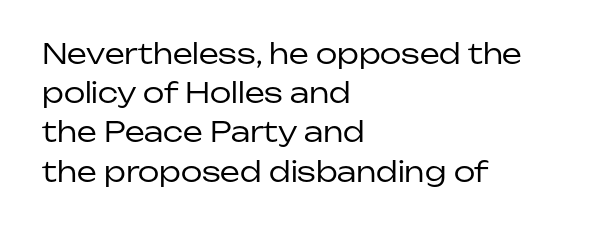
{"serif": "no", "italic": "no", "bold": "no", "weight": "regular", "width": "normal", "stroke_contrast": "low", "x_height": "medium", "monospaced": "no", "underline": "no", "align": "left", "line_spacing": "normal", "line_spacing_ratio": 1.4, "letter_spacing": "normal", "letter_spacing_em": 0.0, "glyph_px": 28}
